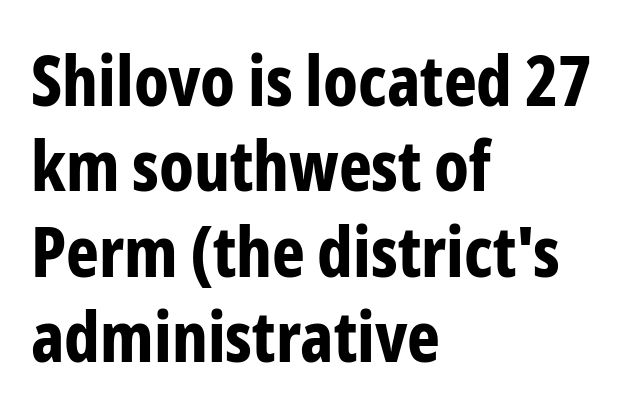
The image shows 70 px bold, condensed sans-serif type, upright; set left-aligned, line spacing 1.22x, normal letter spacing, not underlined; low stroke contrast and a medium x-height.
